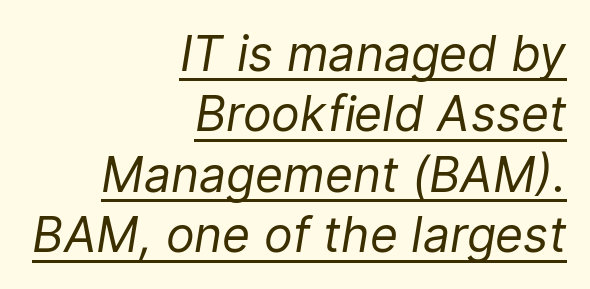
The typesetter has applied underlining to the passage shown. Stems here are at most as thick as an everyday book face. The letterforms sit shoulder to shoulder at normal distance. A normal amount of white space separates one row of letters from the next. The lines are quadded right. You can tell it's italic because the verticals aren't actually vertical.
